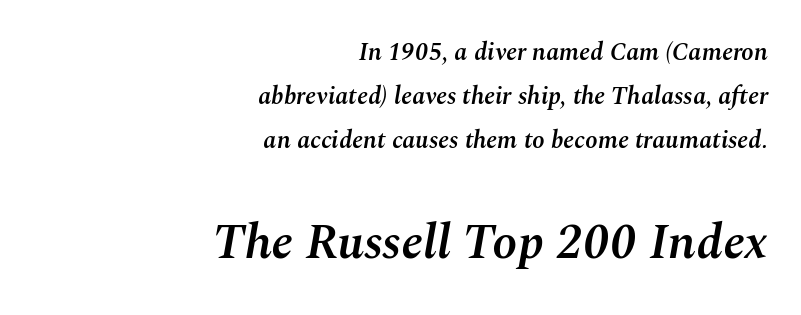
{"italic": "yes", "lean": "right", "slant_degrees": 10, "bold": "semi", "weight": "semibold", "width": "normal", "stroke_contrast": "medium", "x_height": "medium", "monospaced": "no", "underline": "no", "align": "right", "line_spacing_ratio": 1.76, "letter_spacing": "normal", "letter_spacing_em": 0.0, "larger_block": "second", "size_ratio": 2.0, "glyph_px": 50}
